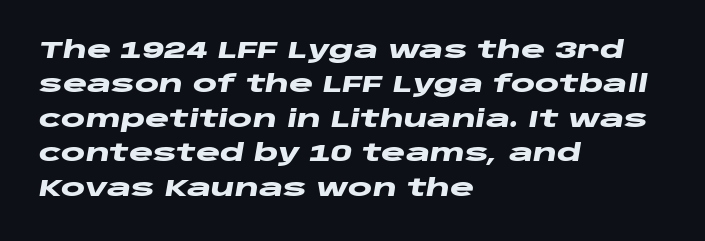
Q: Is the text bold? A: Yes.
Q: Is the text italic (slanted)? A: Yes, it leans right by about 10 degrees.
Q: Is the text underlined? A: No.
Q: How is the paragraph aligned? A: Left-aligned.
Q: Is the spacing between letters normal or unusually wide? A: Normal.
Q: Is the spacing between lines tight, normal or loose? A: Normal.
